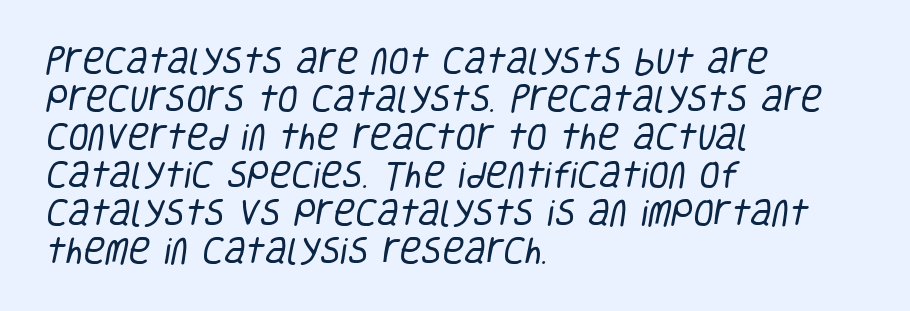
The image shows 30 px regular-weight, condensed sans-serif type; set left-aligned, normal line spacing (1.27x), normal letter spacing, not underlined; low stroke contrast and a large x-height.
